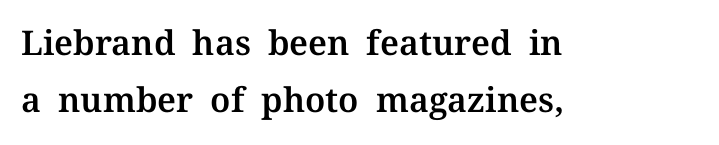
{"serif": "yes", "italic": "no", "width": "normal", "stroke_contrast": "medium", "x_height": "medium", "monospaced": "no", "underline": "no", "align": "left", "line_spacing": "normal", "line_spacing_ratio": 1.68, "letter_spacing": "normal", "letter_spacing_em": 0.0, "glyph_px": 34}
